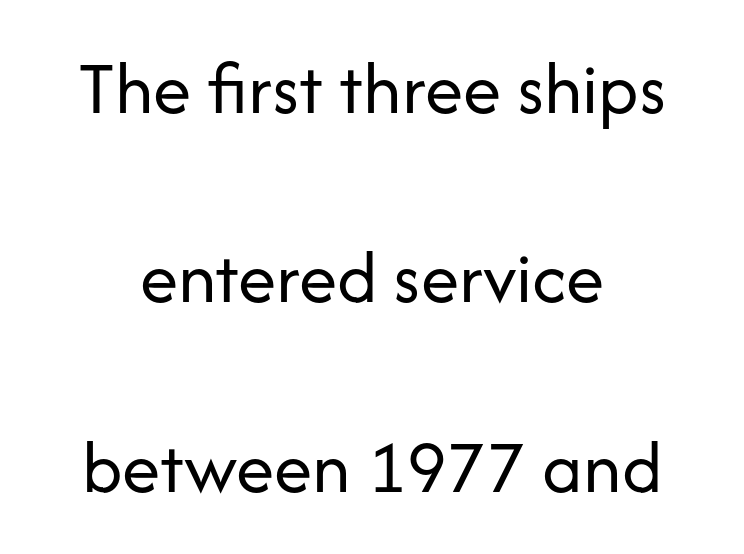
{"serif": "no", "italic": "no", "bold": "no", "weight": "regular", "width": "normal", "stroke_contrast": "low", "x_height": "medium", "monospaced": "no", "underline": "no", "align": "center", "line_spacing": "loose", "line_spacing_ratio": 2.46, "letter_spacing": "normal", "letter_spacing_em": 0.0, "glyph_px": 77}
